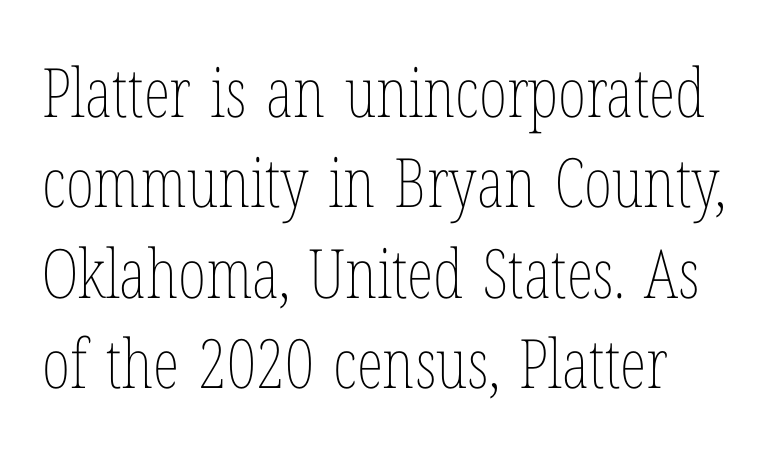
No extra tracking has been applied to these lines. In terms of posture, this sample is upright. The font sits on the lighter half of the weight spectrum, regular included. Notice how the passage keeps a crisp vertical edge on the left only. This sample has the flowing, uneven cadence of proportional lettering. What's the leading like? Ordinary, nothing unusual.
